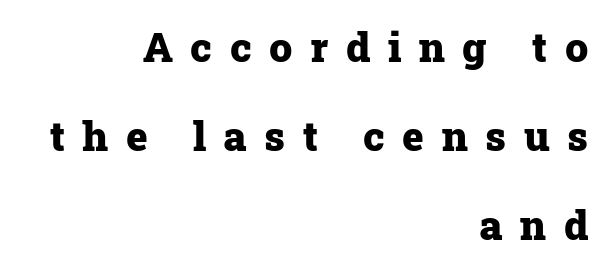
Q: Is the text bold? A: Yes.
Q: Is the text italic (slanted)? A: No, it is upright.
Q: Is the typeface a serif or a sans-serif typeface? A: Serif.
Q: Is the text underlined? A: No.
Q: How is the paragraph aligned? A: Right-aligned.
Q: Is the spacing between letters normal or unusually wide? A: Unusually wide.
Q: Is the spacing between lines tight, normal or loose? A: Loose.
Q: Width (condensed, normal, or wide)? A: Normal.
Q: Stroke contrast? A: Low.
Q: x-height? A: Medium.
Q: Monospaced? A: No.
